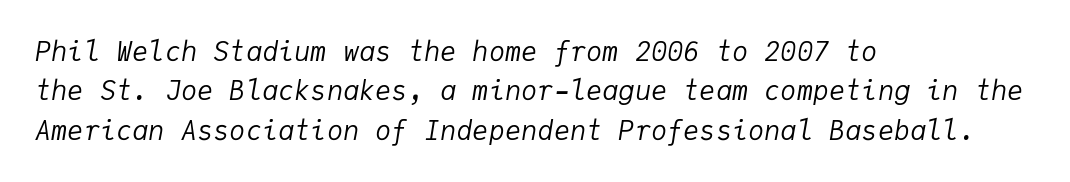
Q: Is the text bold? A: No.
Q: Is the text italic (slanted)? A: Yes, it leans right by about 9 degrees.
Q: Is the text underlined? A: No.
Q: How is the paragraph aligned? A: Left-aligned.
Q: Is the spacing between letters normal or unusually wide? A: Normal.
Q: Is the spacing between lines tight, normal or loose? A: Normal.
